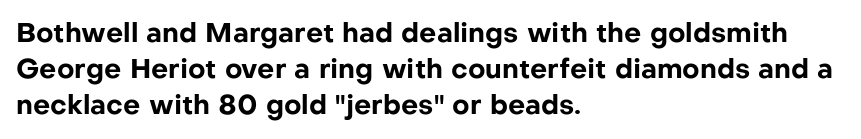
Q: Is the text bold? A: Yes.
Q: Is the text italic (slanted)? A: No, it is upright.
Q: Is the text underlined? A: No.
Q: How is the paragraph aligned? A: Left-aligned.
Q: Is the spacing between letters normal or unusually wide? A: Normal.
Q: Is the spacing between lines tight, normal or loose? A: Normal.
